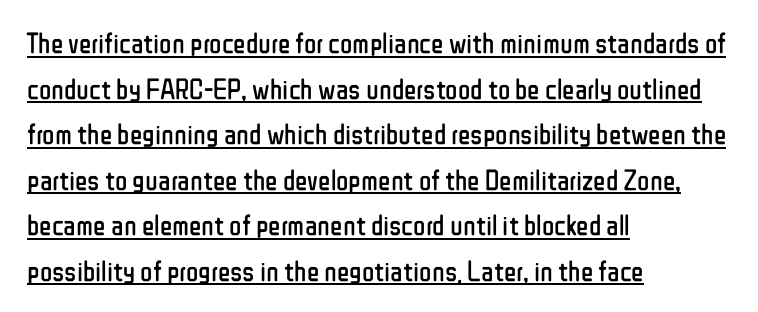
{"serif": "no", "italic": "no", "bold": "no", "weight": "regular", "width": "condensed", "stroke_contrast": "low", "x_height": "medium", "monospaced": "no", "underline": "yes", "align": "left", "line_spacing": "normal", "line_spacing_ratio": 1.57, "letter_spacing": "normal", "letter_spacing_em": 0.0, "glyph_px": 29}
